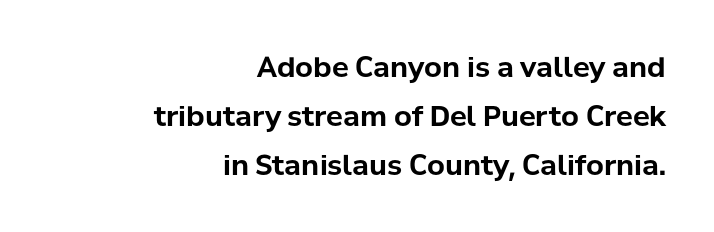
Q: Is the text bold? A: Yes.
Q: Is the text italic (slanted)? A: No, it is upright.
Q: Is the typeface a serif or a sans-serif typeface? A: Sans-serif.
Q: Is the text underlined? A: No.
Q: How is the paragraph aligned? A: Right-aligned.
Q: Is the spacing between letters normal or unusually wide? A: Normal.
Q: Width (condensed, normal, or wide)? A: Normal.
Q: Stroke contrast? A: Low.
Q: x-height? A: Medium.
Q: Monospaced? A: No.
